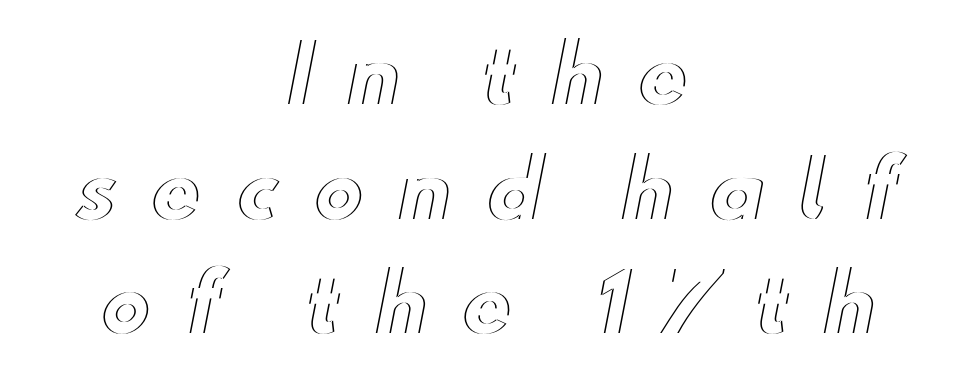
Q: Is the text italic (slanted)? A: Yes.
Q: Is the text underlined? A: No.
Q: How is the paragraph aligned? A: Centered.
Q: Is the spacing between letters normal or unusually wide? A: Unusually wide.
Q: Is the spacing between lines tight, normal or loose? A: Normal.
Q: Width (condensed, normal, or wide)? A: Wide.
Q: x-height? A: Small.
Q: Monospaced? A: No.
